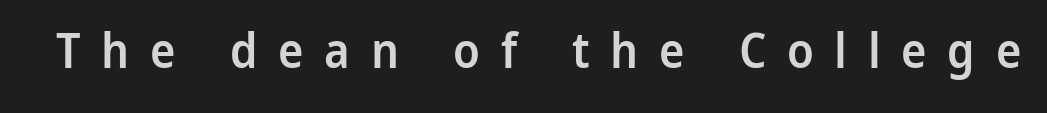
The lettering holds an erect, upright posture throughout. The rendering uses a semibold face; strokes are thickened but not to full bold. Underlining? Definitely not there. Do the characters align in a grid? No, the font is proportional. This rendering widens character spacing well past its baseline value.
